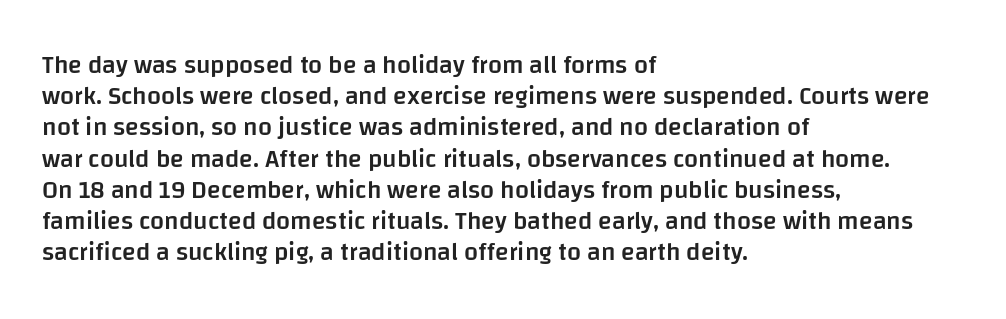
The vertical gap from one line to the next is medium. This sample is left-justified, so line endings fall wherever the words run out. Check under the words: just untouched page. Honestly, the letter spacing is just normal — you wouldn't notice it. Does the lettering tilt? It doesn't — this is upright. Typesetter's note: demi weight, one step under bold.
